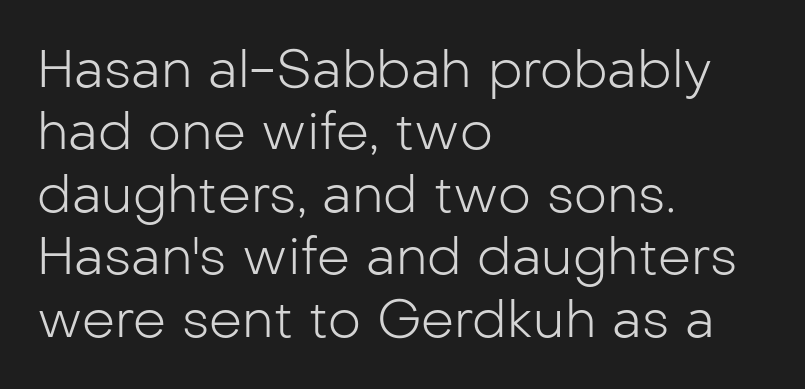
Q: Is the text bold? A: No.
Q: Is the text italic (slanted)? A: No, it is upright.
Q: Is the typeface a serif or a sans-serif typeface? A: Sans-serif.
Q: Is the text underlined? A: No.
Q: How is the paragraph aligned? A: Left-aligned.
Q: Is the spacing between letters normal or unusually wide? A: Normal.
Q: Width (condensed, normal, or wide)? A: Normal.
Q: Stroke contrast? A: Low.
Q: x-height? A: Medium.
Q: Monospaced? A: No.
